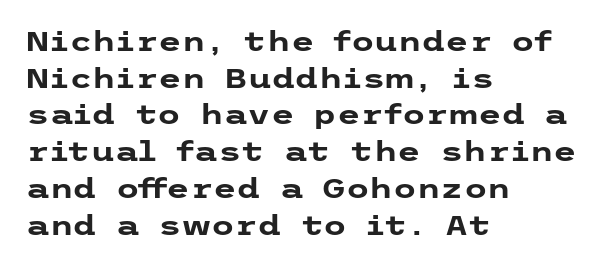
Casual observation: everything's shoved over to the left. Look at the tracking — it's just the regular setting, nothing added. The rendering uses a moderate line-height, typical for paragraphs. Decoration check: the copy has no underline. The face used here has the dense, thick strokes of a bold. The typography opts for an upright posture over an oblique one.
